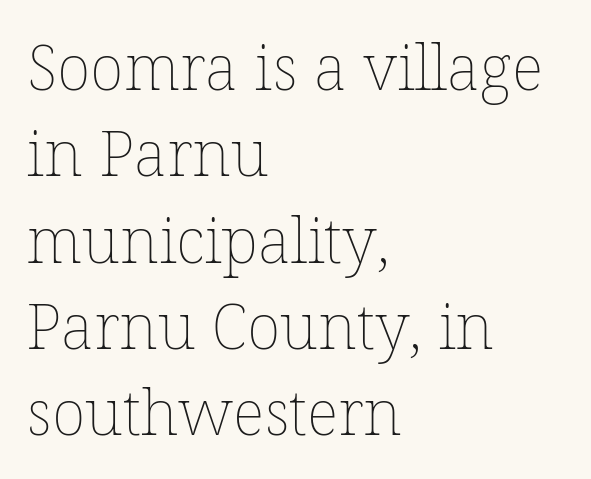
Q: Is the text bold? A: No.
Q: Is the text italic (slanted)? A: No, it is upright.
Q: Is the text underlined? A: No.
Q: How is the paragraph aligned? A: Left-aligned.
Q: Is the spacing between letters normal or unusually wide? A: Normal.
Q: Is the spacing between lines tight, normal or loose? A: Normal.
Q: Width (condensed, normal, or wide)? A: Normal.
Q: Stroke contrast? A: Low.
Q: x-height? A: Medium.
Q: Monospaced? A: No.
